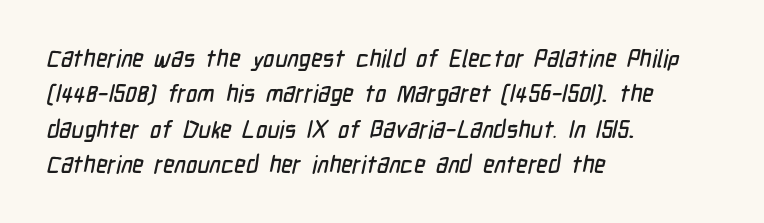
{"underline": "no", "align": "left", "line_spacing": "normal", "line_spacing_ratio": 1.47, "letter_spacing": "normal", "letter_spacing_em": 0.0, "glyph_px": 24}
